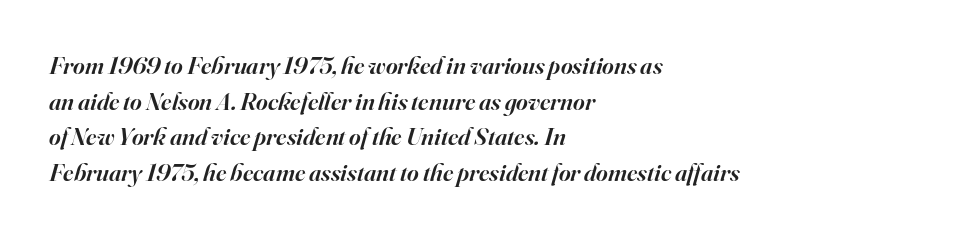
The image shows 25 px text type, italic (leaning right); set left-aligned, normal line spacing (1.43x), normal letter spacing, not underlined.
